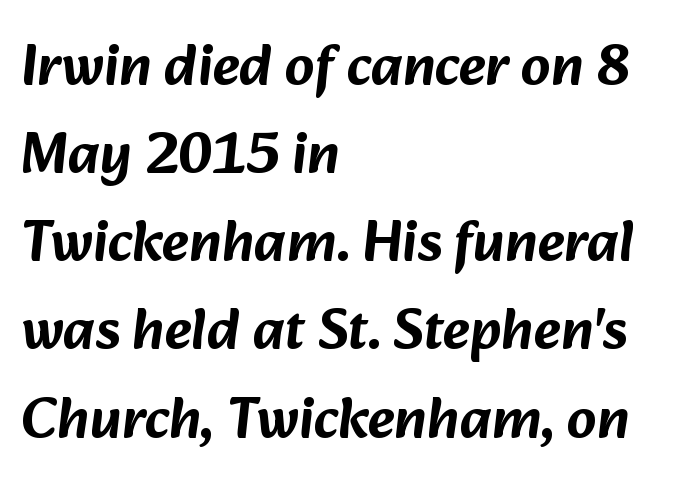
Q: Is the typeface a serif or a sans-serif typeface? A: Sans-serif.
Q: Is the text underlined? A: No.
Q: How is the paragraph aligned? A: Left-aligned.
Q: Is the spacing between letters normal or unusually wide? A: Normal.
Q: Is the spacing between lines tight, normal or loose? A: Normal.
Q: Width (condensed, normal, or wide)? A: Normal.
Q: Stroke contrast? A: Low.
Q: x-height? A: Medium.
Q: Monospaced? A: No.
